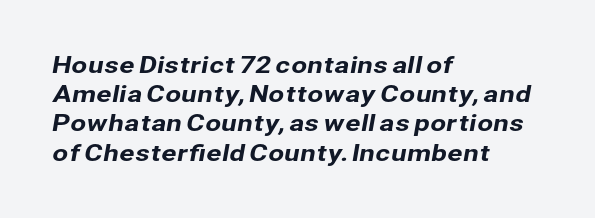
{"underline": "no", "align": "left", "line_spacing": "normal", "line_spacing_ratio": 1.27, "letter_spacing": "normal", "letter_spacing_em": 0.0, "glyph_px": 23}
